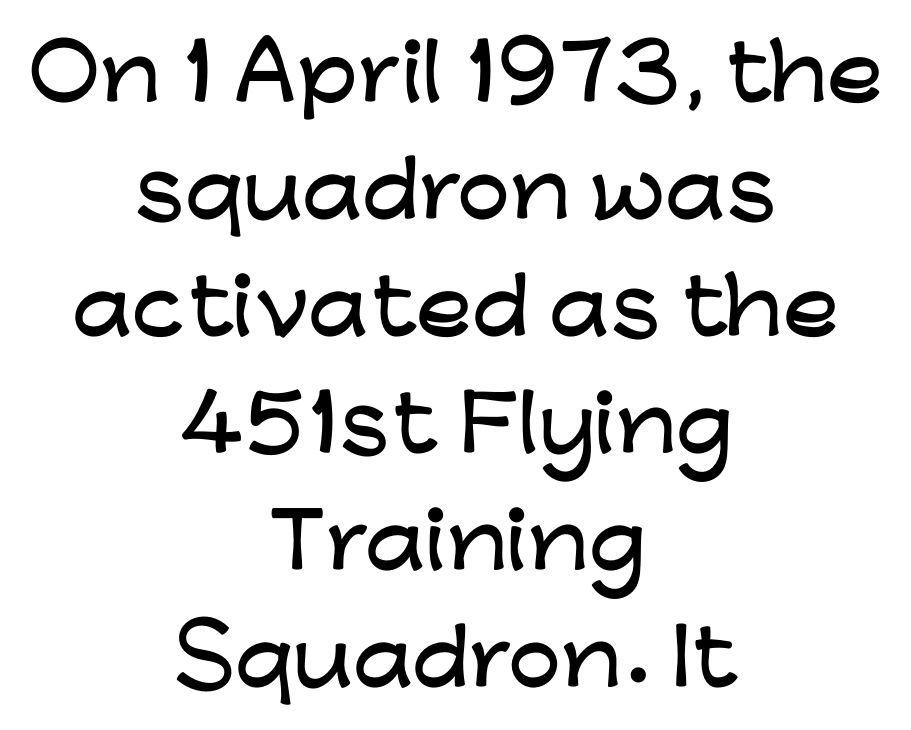
A roman cut, with each character standing at attention. The passage shown stacks its lines at a standard gap. The setting favours the middle, as headings and verse often do. Honestly, there is no underline to notice here at all.
